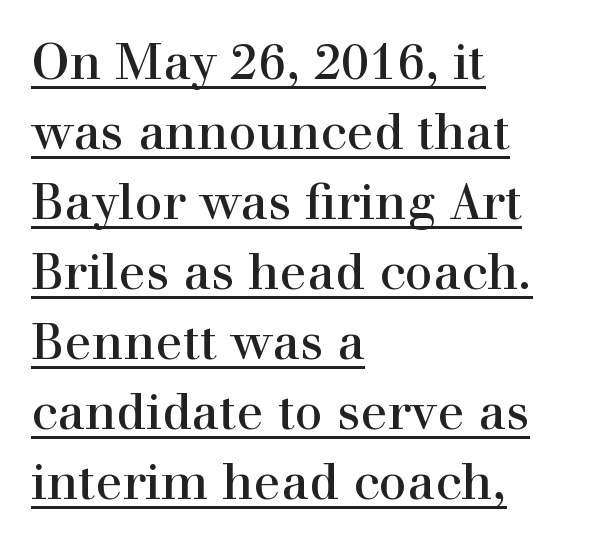
If you drew a ruler down the left edge, every line would touch it. Short note: letters normally spaced. Caption: lettering with a line underneath. Stems and bowls with no extra thickness — not bold. One glance says typical: line gaps are just what's usual.
